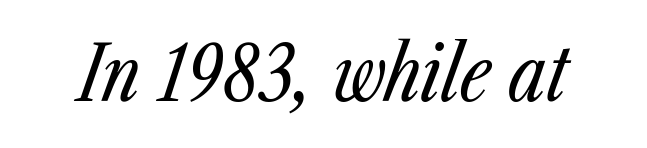
The image shows 76 px regular-weight, condensed type, italic (leaning right); set normal letter spacing, not underlined; low stroke contrast and a medium x-height.
